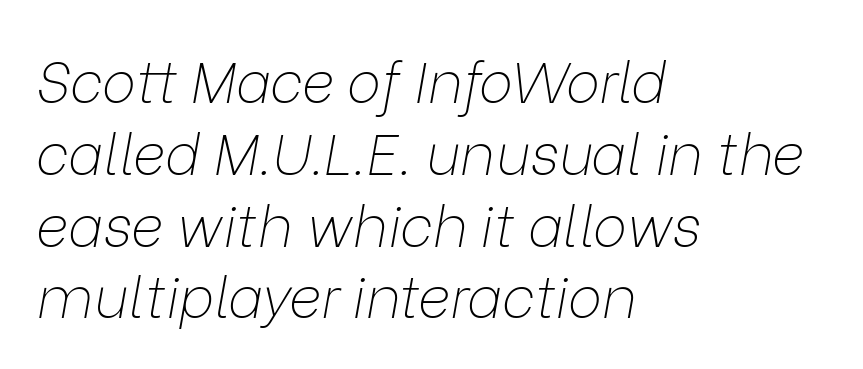
{"italic": "yes", "lean": "right", "slant_degrees": 9, "bold": "no", "weight": "thin", "width": "normal", "stroke_contrast": "low", "x_height": "medium", "monospaced": "no", "underline": "no", "align": "left", "line_spacing": "normal", "line_spacing_ratio": 1.26, "letter_spacing": "normal", "letter_spacing_em": 0.0, "glyph_px": 57}
